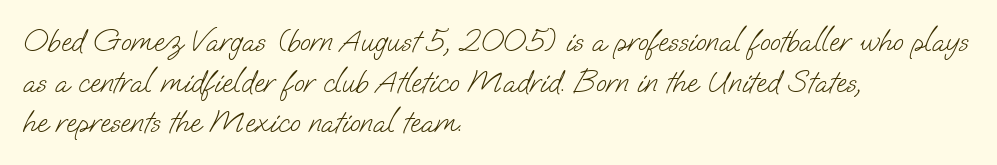
The passage shown stacks its lines at a standard gap. I'd call this a sans setting — the letters go barefoot. Nobody drew a line under any word here. Visually the block forms a straight wall on the left and a jagged coastline on the right.
